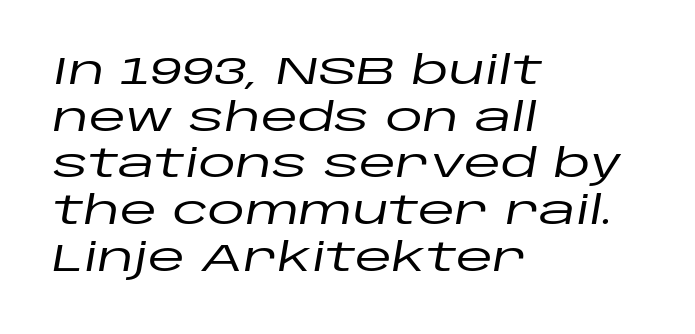
{"italic": "yes", "lean": "right", "slant_degrees": 10, "width": "wide", "stroke_contrast": "low", "x_height": "large", "monospaced": "no", "underline": "no", "align": "left", "line_spacing_ratio": 1.23, "letter_spacing": "normal", "letter_spacing_em": 0.0, "glyph_px": 38}
